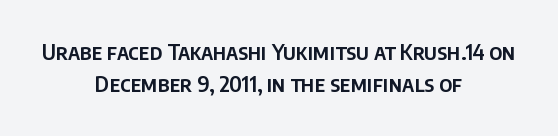
Q: Is the text italic (slanted)? A: No, it is upright.
Q: Is the text underlined? A: No.
Q: How is the paragraph aligned? A: Centered.
Q: Is the spacing between letters normal or unusually wide? A: Normal.
Q: Is the spacing between lines tight, normal or loose? A: Normal.
